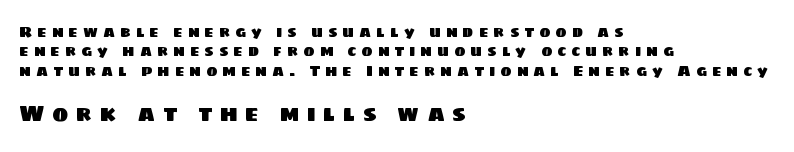
{"underline": "no", "align": "left", "line_spacing": "normal", "line_spacing_ratio": 1.3, "letter_spacing": "wide", "letter_spacing_em": 0.34, "larger_block": "second", "size_ratio": 1.47, "glyph_px": 22}
